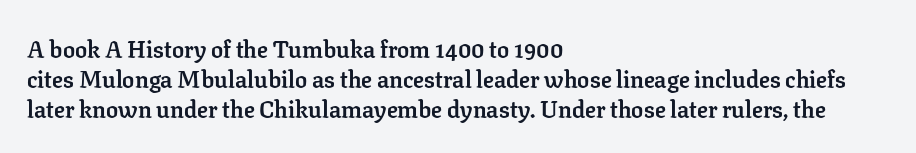
Q: Is the text bold? A: Yes.
Q: Is the text italic (slanted)? A: No, it is upright.
Q: Is the text underlined? A: No.
Q: How is the paragraph aligned? A: Left-aligned.
Q: Is the spacing between letters normal or unusually wide? A: Normal.
Q: Is the spacing between lines tight, normal or loose? A: Normal.
